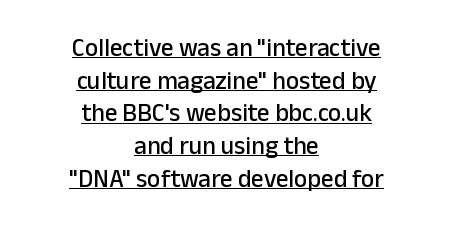
{"italic": "no", "underline": "yes", "align": "center", "line_spacing": "normal", "line_spacing_ratio": 1.31, "letter_spacing": "normal", "letter_spacing_em": 0.0, "glyph_px": 25}
